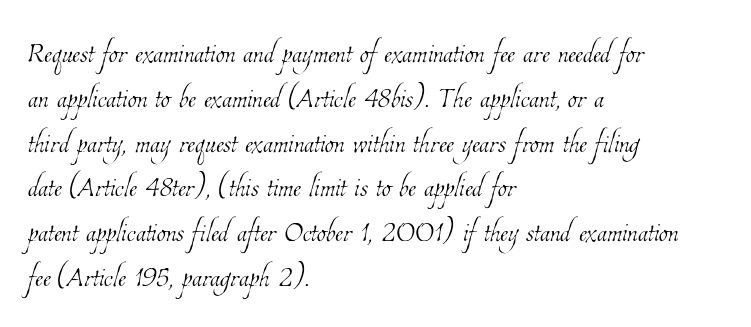
Q: Is the text bold? A: No.
Q: Is the text underlined? A: No.
Q: How is the paragraph aligned? A: Left-aligned.
Q: Is the spacing between letters normal or unusually wide? A: Normal.
Q: Width (condensed, normal, or wide)? A: Condensed.
Q: Stroke contrast? A: Low.
Q: x-height? A: Medium.
Q: Monospaced? A: No.
